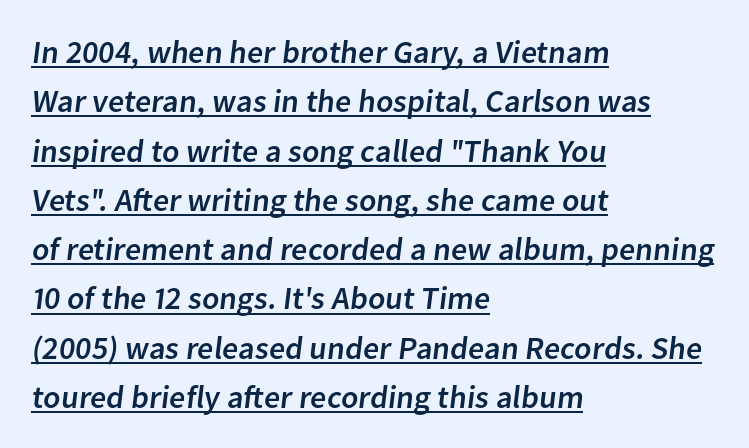
The image shows 32 px sans-serif type; set left-aligned, normal line spacing (1.54x), normal letter spacing, underlined; low stroke contrast and a medium x-height.
